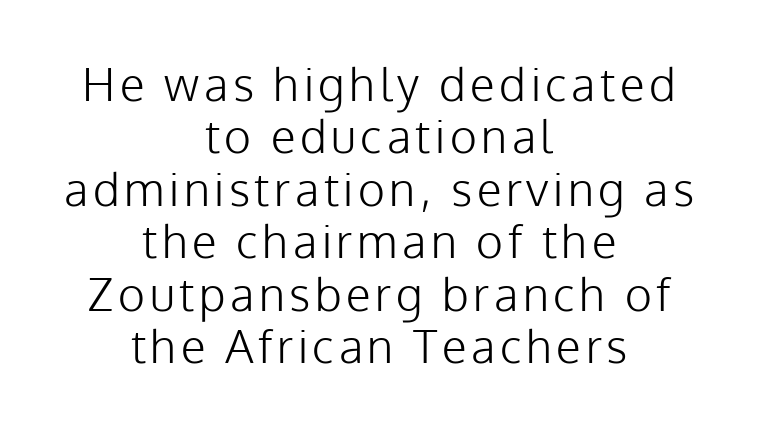
The image shows 46 px light sans-serif type, upright; set centered, tight line spacing (1.14x), not underlined; low stroke contrast and a medium x-height.
